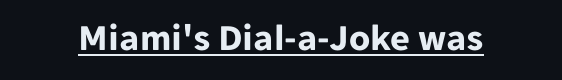
Quick note: underline on. Nope, not italic — everything's standing straight. Think of a printed novel: that variable character pitch is what you see here. Tracking value appears to be zero — textbook default spacing. Weight check: bold — yes, fully. Classification — sans serif.
